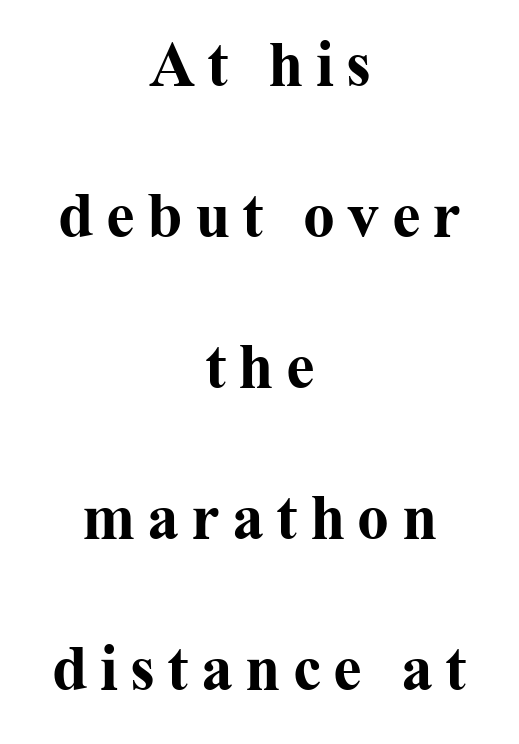
The image shows 64 px bold serif type, upright; set centered, loose line spacing (2.36x), not underlined; medium stroke contrast and a medium x-height.
